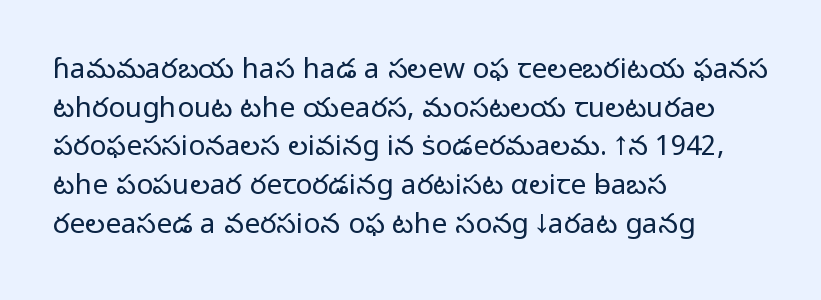
Normally led — the rows are evenly, conventionally spaced. The rendering uses natural spacing where letterforms have individual widths. The cut favours lightness, reaching ordinary text weight at its darkest. The font family rendered here belongs to the sans-serif group.
